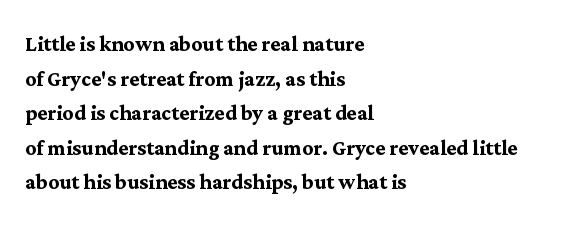
Q: Is the text bold? A: Yes.
Q: Is the text italic (slanted)? A: No, it is upright.
Q: Is the text underlined? A: No.
Q: How is the paragraph aligned? A: Left-aligned.
Q: Is the spacing between letters normal or unusually wide? A: Normal.
Q: Is the spacing between lines tight, normal or loose? A: Normal.
